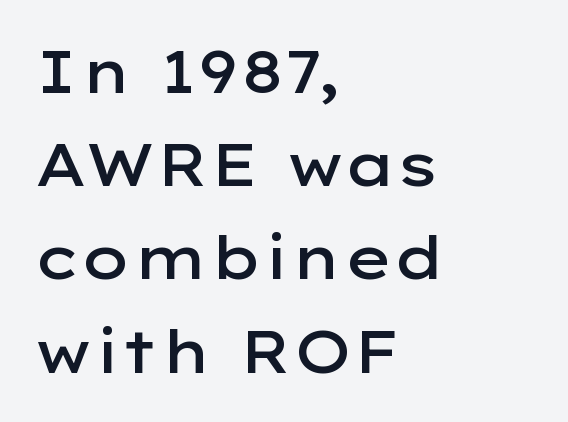
{"serif": "no", "italic": "no", "bold": "semi", "weight": "semibold", "width": "wide", "stroke_contrast": "low", "x_height": "medium", "monospaced": "no", "underline": "no", "align": "left", "line_spacing": "normal", "line_spacing_ratio": 1.58, "letter_spacing": "normal", "letter_spacing_em": 0.0, "glyph_px": 59}
